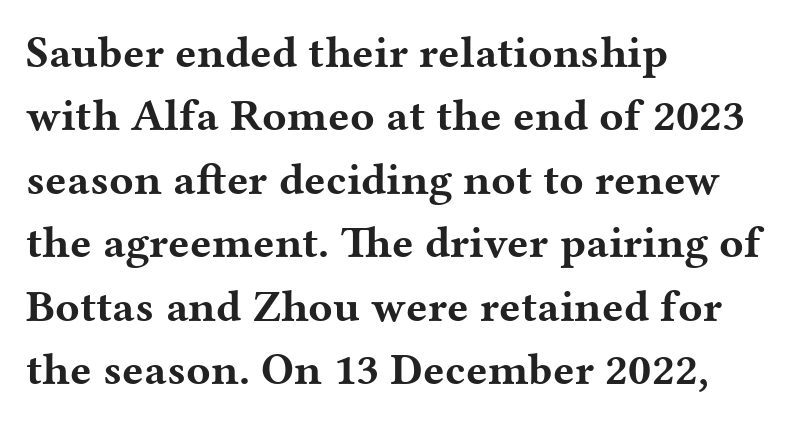
{"serif": "yes", "italic": "no", "bold": "yes", "weight": "bold", "width": "wide", "stroke_contrast": "medium", "x_height": "medium", "monospaced": "no", "underline": "no", "align": "left", "line_spacing": "normal", "line_spacing_ratio": 1.41, "letter_spacing": "normal", "letter_spacing_em": 0.0, "glyph_px": 45}
